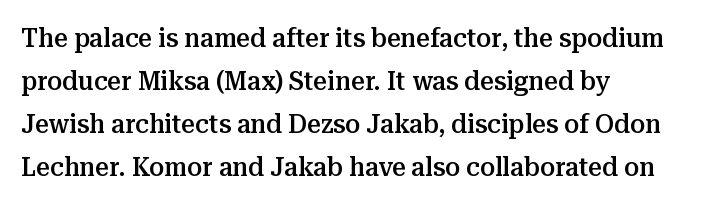
The image shows 27 px text type, upright; set left-aligned, normal line spacing (1.59x), normal letter spacing, not underlined.
